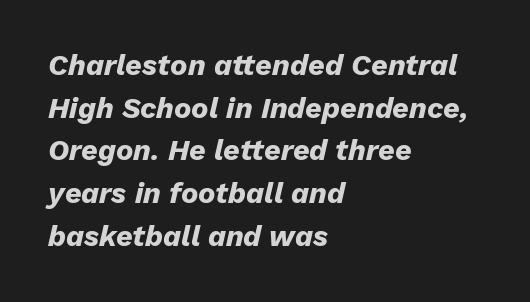
Do the characters align in a grid? No, the font is proportional. A student would call this left alignment; a typographer would say flush left, rag right. The vertical gap from one line to the next is medium. Glyph-to-glyph distance matches everyday printed text. You'd pick this weight for a headline — it's a proper bold. Does the lettering tilt? It does — this is italic.
